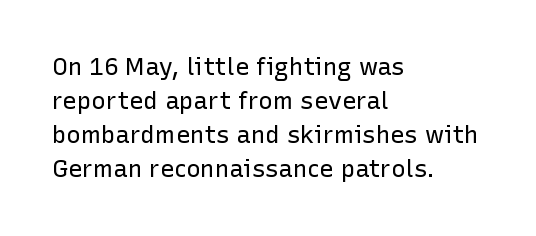
Q: Is the text bold? A: No.
Q: Is the text italic (slanted)? A: No, it is upright.
Q: Is the text underlined? A: No.
Q: How is the paragraph aligned? A: Left-aligned.
Q: Is the spacing between letters normal or unusually wide? A: Normal.
Q: Is the spacing between lines tight, normal or loose? A: Normal.
